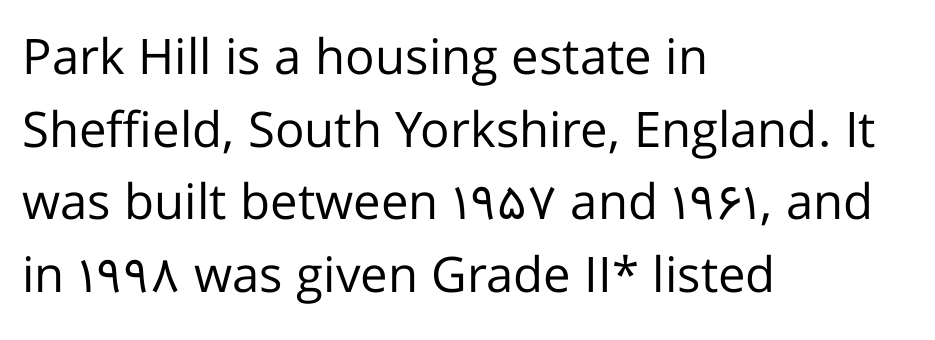
{"serif": "no", "italic": "no", "bold": "no", "weight": "regular", "width": "normal", "stroke_contrast": "low", "x_height": "medium", "monospaced": "no", "underline": "no", "align": "left", "line_spacing": "normal", "line_spacing_ratio": 1.48, "letter_spacing": "normal", "letter_spacing_em": 0.0, "glyph_px": 49}
